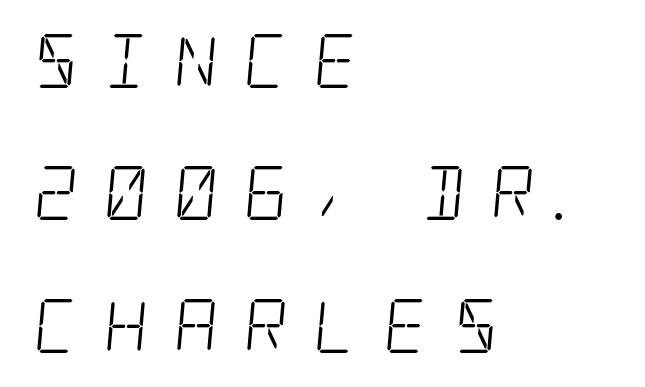
Compared with typical paragraphs, the rows here are farther apart. You can tell from the footed stems that serif type was used. Does extra space separate the letters? Yes, quite a lot of it. Glance below the letters and you will spot only blank space.
